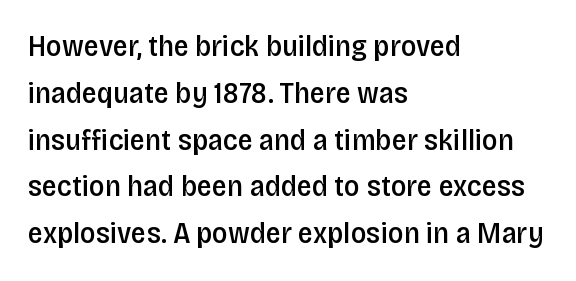
{"serif": "no", "italic": "no", "bold": "semi", "weight": "semibold", "width": "condensed", "stroke_contrast": "low", "x_height": "large", "monospaced": "no", "underline": "no", "align": "left", "line_spacing": "normal", "line_spacing_ratio": 1.56, "letter_spacing": "normal", "letter_spacing_em": 0.0, "glyph_px": 30}
